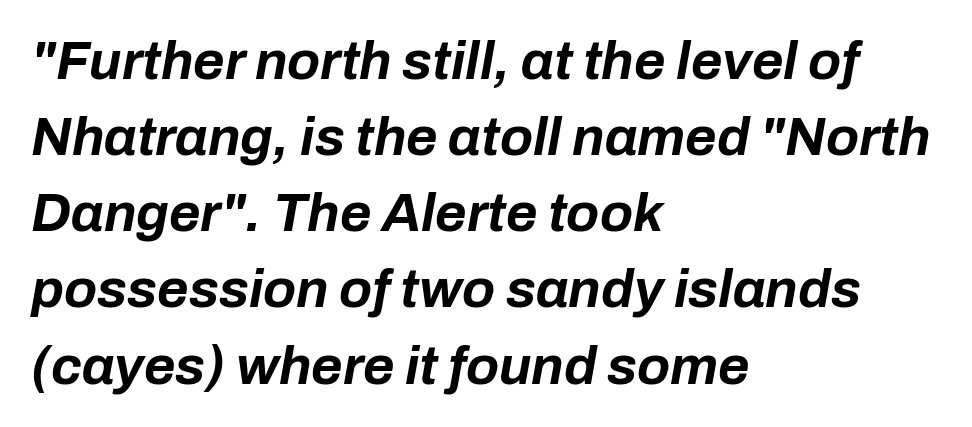
Here the designer chose a conventional face with non-uniform glyph widths. The text carries the slant typical of an italic or oblique font. The glyphs are unaccompanied by any horizontal stroke below them. Default kerning and tracking; the words read as compact shapes.
